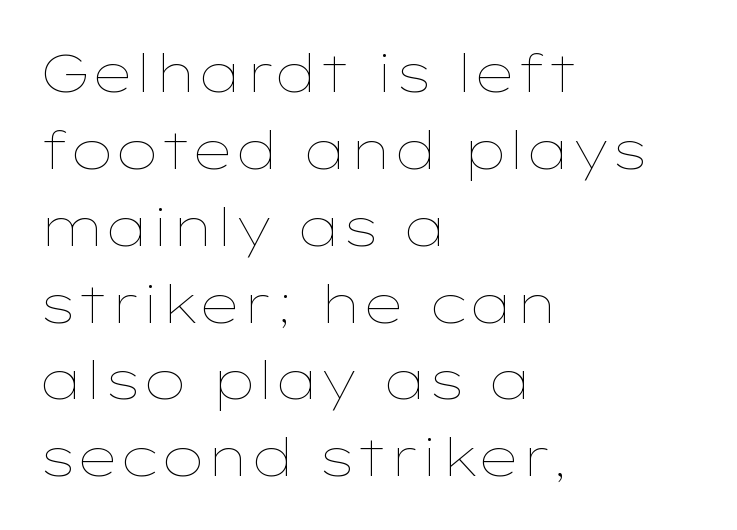
The image shows 53 px thin, wide type, upright; set left-aligned, normal line spacing (1.45x), normal letter spacing, not underlined; low stroke contrast and a medium x-height.
